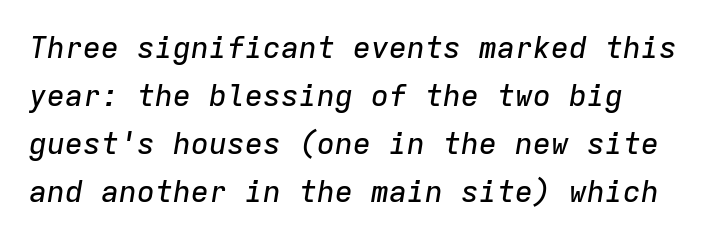
{"italic": "yes", "lean": "right", "slant_degrees": 9, "width": "normal", "stroke_contrast": "low", "x_height": "medium", "monospaced": "yes", "underline": "no", "align": "left", "line_spacing": "normal", "line_spacing_ratio": 1.6, "letter_spacing": "normal", "letter_spacing_em": 0.0, "glyph_px": 30}
